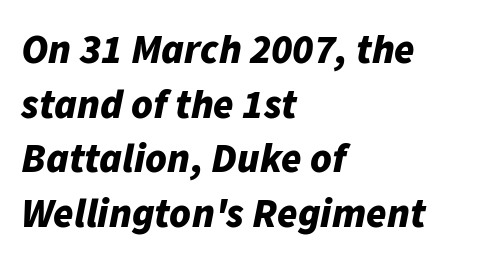
Q: Is the text bold? A: Yes.
Q: Is the text italic (slanted)? A: Yes, it leans right by about 11 degrees.
Q: Is the text underlined? A: No.
Q: How is the paragraph aligned? A: Left-aligned.
Q: Is the spacing between letters normal or unusually wide? A: Normal.
Q: Is the spacing between lines tight, normal or loose? A: Normal.
Q: Width (condensed, normal, or wide)? A: Normal.
Q: Stroke contrast? A: Low.
Q: x-height? A: Medium.
Q: Monospaced? A: No.
